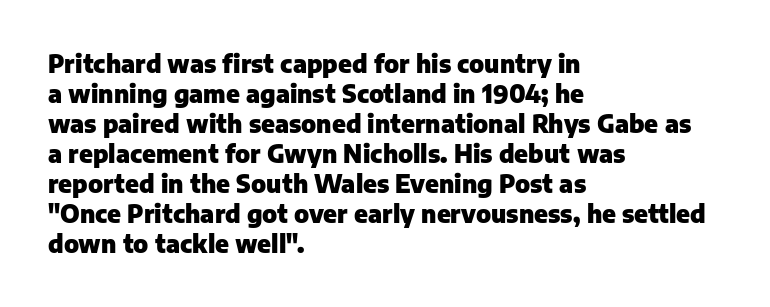
The characters look thick and weighty, a clear bold. Rows of type keep a routine distance in the vertical direction. Each word holds together tightly as a unit, with standard inter-letter gaps. Does the copy run flush right? No — it runs flush left. Beneath every word, the page is bare.
